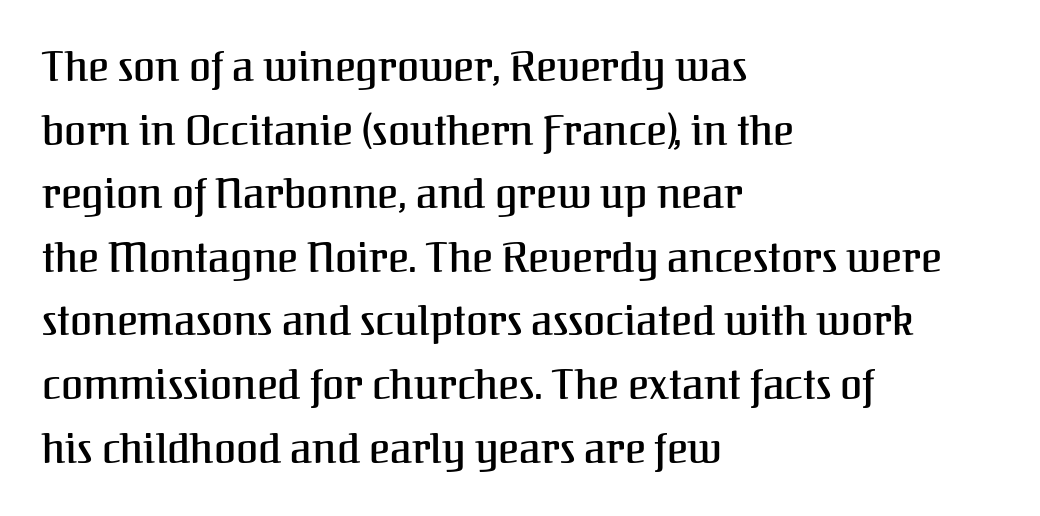
The image shows 40 px serif type, upright; set left-aligned, normal line spacing (1.59x), normal letter spacing, not underlined; medium stroke contrast and a medium x-height.
